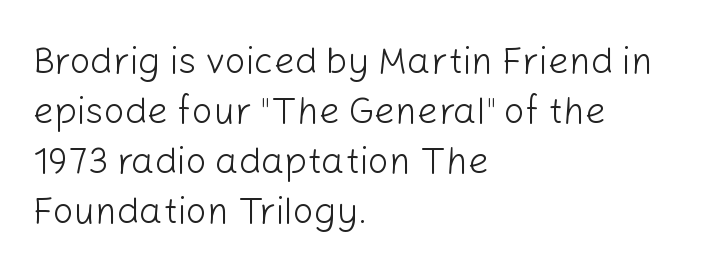
Tracking value appears to be zero — textbook default spacing. Layout note: lines flush left. Varying glyph widths throughout — classic text-font behaviour. No heavy texture on the line: the type isn't bold. Underlining? Definitely not there.
